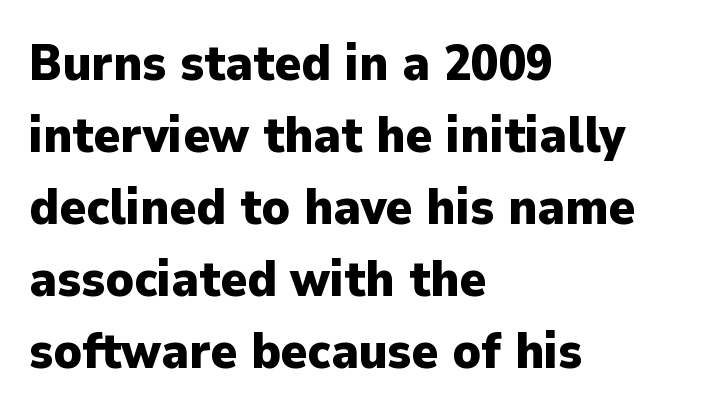
Q: Is the text bold? A: Yes.
Q: Is the text italic (slanted)? A: No, it is upright.
Q: Is the typeface a serif or a sans-serif typeface? A: Sans-serif.
Q: Is the text underlined? A: No.
Q: How is the paragraph aligned? A: Left-aligned.
Q: Is the spacing between letters normal or unusually wide? A: Normal.
Q: Is the spacing between lines tight, normal or loose? A: Normal.
Q: Width (condensed, normal, or wide)? A: Normal.
Q: Stroke contrast? A: Low.
Q: x-height? A: Medium.
Q: Monospaced? A: No.
